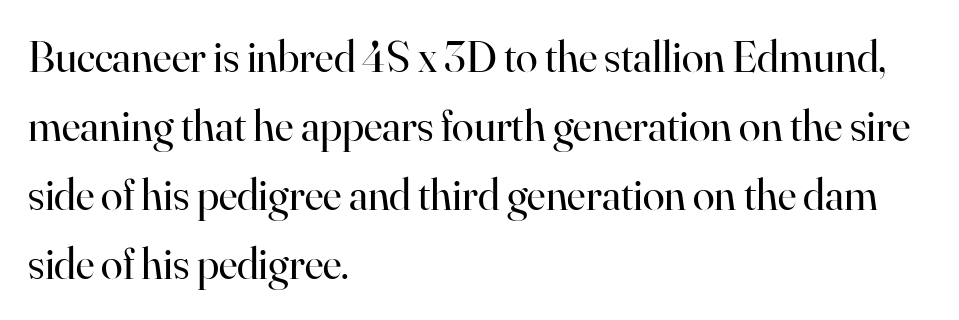
Q: Is the text bold? A: No.
Q: Is the text italic (slanted)? A: No, it is upright.
Q: Is the typeface a serif or a sans-serif typeface? A: Serif.
Q: Is the text underlined? A: No.
Q: How is the paragraph aligned? A: Left-aligned.
Q: Is the spacing between letters normal or unusually wide? A: Normal.
Q: Is the spacing between lines tight, normal or loose? A: Normal.
Q: Width (condensed, normal, or wide)? A: Normal.
Q: Stroke contrast? A: High.
Q: x-height? A: Small.
Q: Monospaced? A: No.
